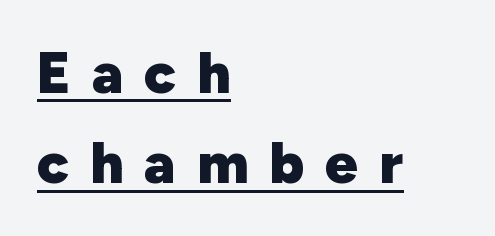
Q: Is the text bold? A: Yes.
Q: Is the text italic (slanted)? A: No, it is upright.
Q: Is the typeface a serif or a sans-serif typeface? A: Sans-serif.
Q: Is the text underlined? A: Yes.
Q: How is the paragraph aligned? A: Left-aligned.
Q: Is the spacing between letters normal or unusually wide? A: Unusually wide.
Q: Is the spacing between lines tight, normal or loose? A: Normal.
Q: Width (condensed, normal, or wide)? A: Normal.
Q: Stroke contrast? A: Low.
Q: x-height? A: Medium.
Q: Monospaced? A: No.
